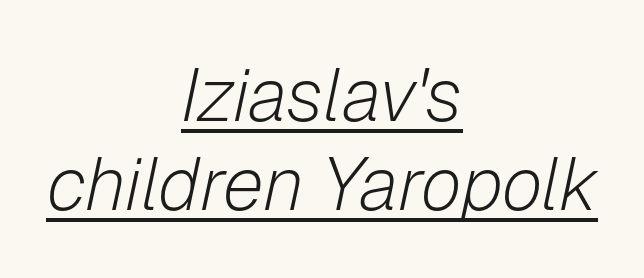
The letters look calm and open, with moderate or lighter stems. Alignment: centered. The specimen includes a rule beneath the text block's lines. Emphasis-style slanted type is in use. The type is set solid horizontally, with unmodified tracking.
